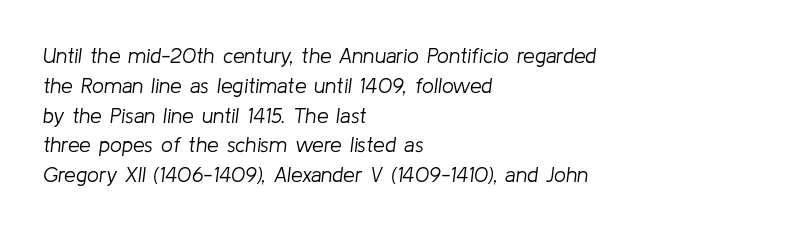
Q: Is the text bold? A: No.
Q: Is the text italic (slanted)? A: Yes, it leans right by about 8 degrees.
Q: Is the text underlined? A: No.
Q: How is the paragraph aligned? A: Left-aligned.
Q: Is the spacing between letters normal or unusually wide? A: Normal.
Q: Is the spacing between lines tight, normal or loose? A: Normal.
